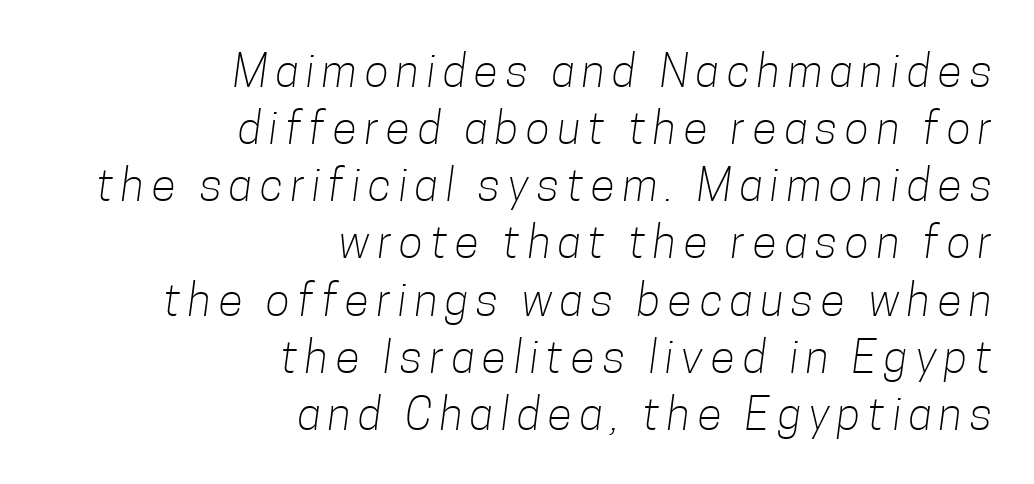
Q: Is the text bold? A: No.
Q: Is the typeface a serif or a sans-serif typeface? A: Sans-serif.
Q: Is the text underlined? A: No.
Q: How is the paragraph aligned? A: Right-aligned.
Q: Is the spacing between lines tight, normal or loose? A: Normal.
Q: Width (condensed, normal, or wide)? A: Condensed.
Q: Stroke contrast? A: Low.
Q: x-height? A: Medium.
Q: Monospaced? A: No.
